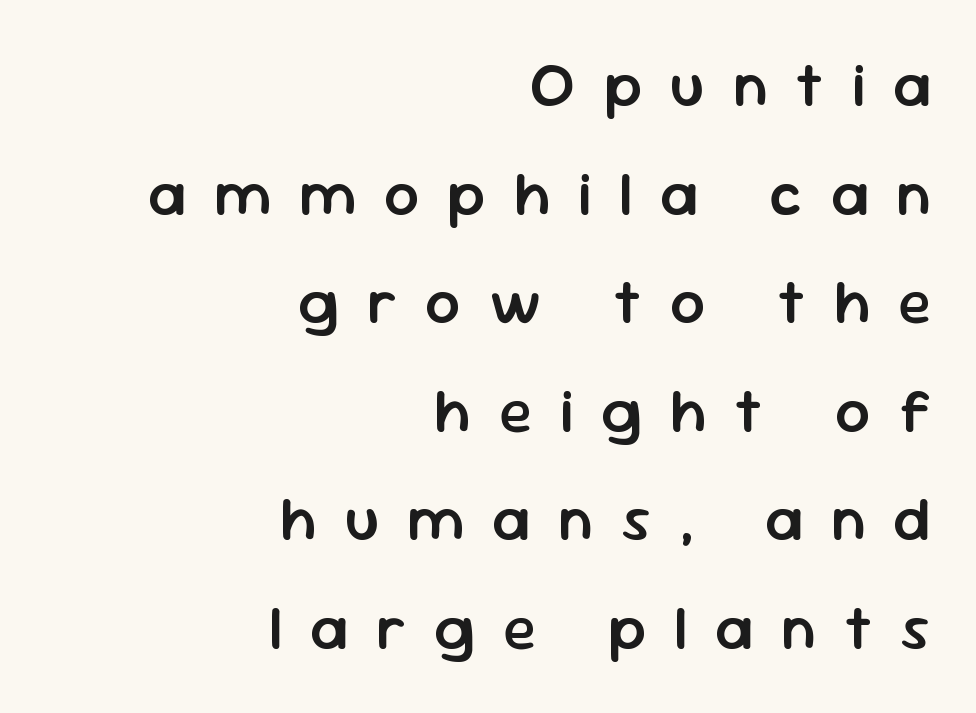
The image shows 61 px semibold sans-serif type, upright; set right-aligned, line spacing 1.78x, unusually wide letter spacing (+0.46 em), not underlined; low stroke contrast and a medium x-height.
